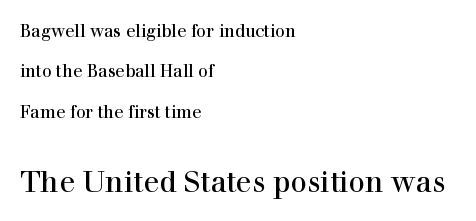
These lines are rendered in a variable-pitch font. The string is rendered with underlining switched off. Size contrast runs from small at the top to large at the bottom. Regarding leading, the lines here are spaced well apart.
